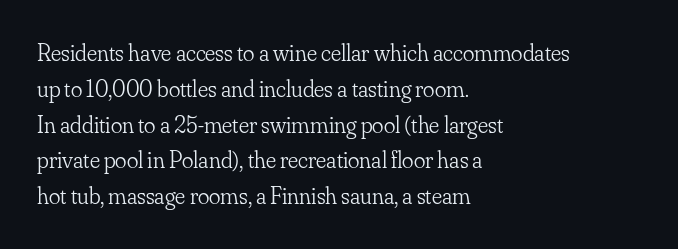
{"italic": "no", "bold": "no", "underline": "no", "align": "left", "line_spacing": "normal", "line_spacing_ratio": 1.49, "letter_spacing": "normal", "letter_spacing_em": 0.0, "glyph_px": 24}
